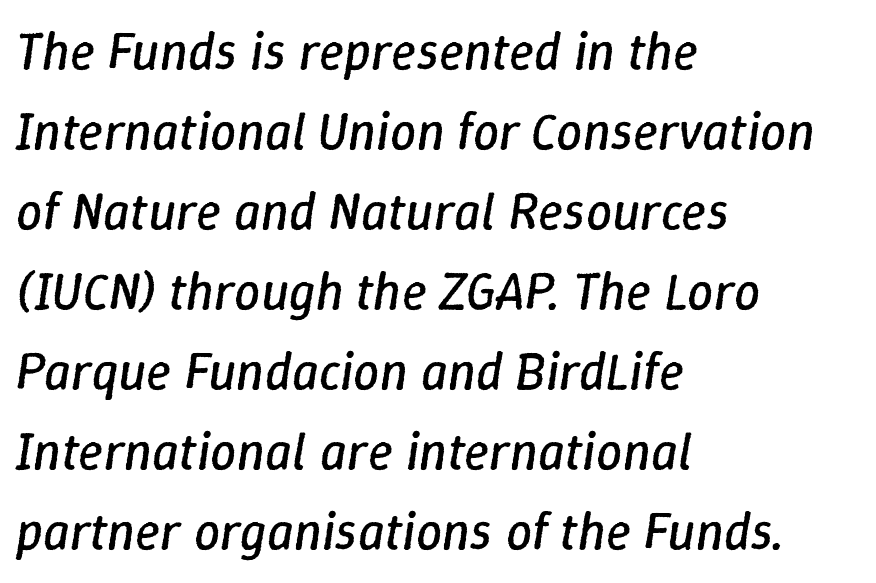
Decoration check: the copy has no underline. Interline gaps are of average width in this sample. Reading down the block, your eye returns to a fixed left position each line. Note the varied advance widths — an 'i' is clearly narrower than an 'm'.
